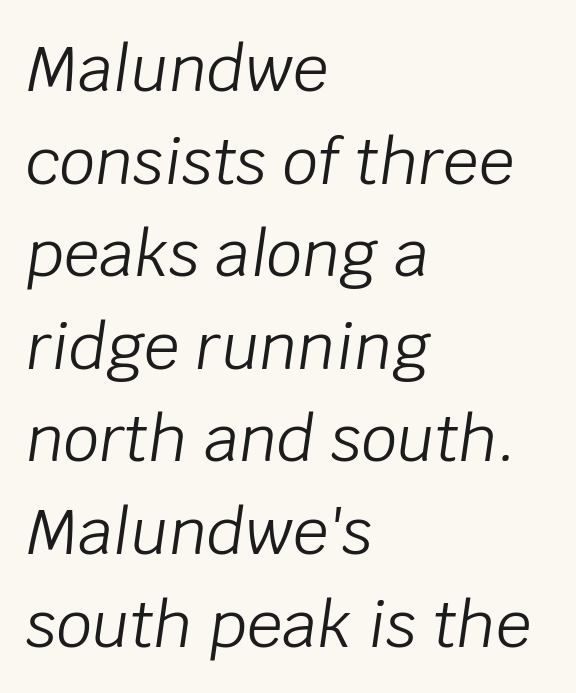
{"italic": "yes", "lean": "right", "slant_degrees": 8, "bold": "no", "weight": "light", "width": "normal", "stroke_contrast": "low", "x_height": "large", "monospaced": "no", "underline": "no", "align": "left", "line_spacing": "normal", "line_spacing_ratio": 1.47, "letter_spacing": "normal", "letter_spacing_em": 0.0, "glyph_px": 63}
